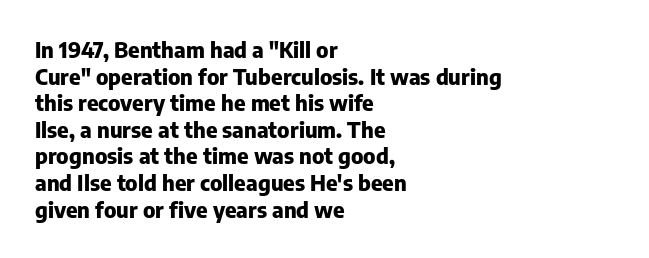
The image shows 22 px bold type, upright; set left-aligned, line spacing 1.21x, normal letter spacing, not underlined.
